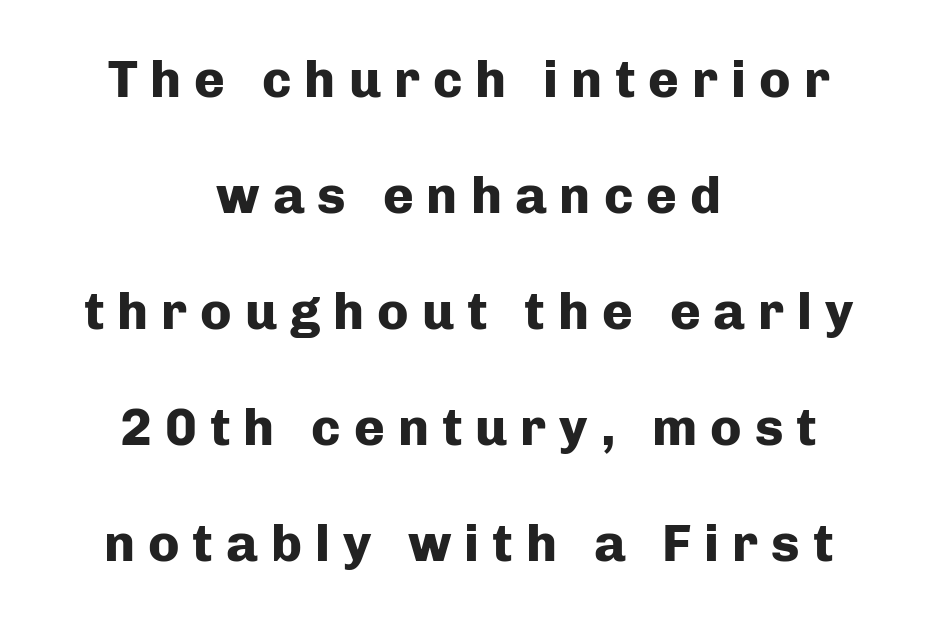
Q: Is the text bold? A: Yes.
Q: Is the text italic (slanted)? A: No, it is upright.
Q: Is the typeface a serif or a sans-serif typeface? A: Sans-serif.
Q: Is the text underlined? A: No.
Q: How is the paragraph aligned? A: Centered.
Q: Is the spacing between letters normal or unusually wide? A: Unusually wide.
Q: Is the spacing between lines tight, normal or loose? A: Loose.
Q: Width (condensed, normal, or wide)? A: Normal.
Q: Stroke contrast? A: Low.
Q: x-height? A: Medium.
Q: Monospaced? A: No.
